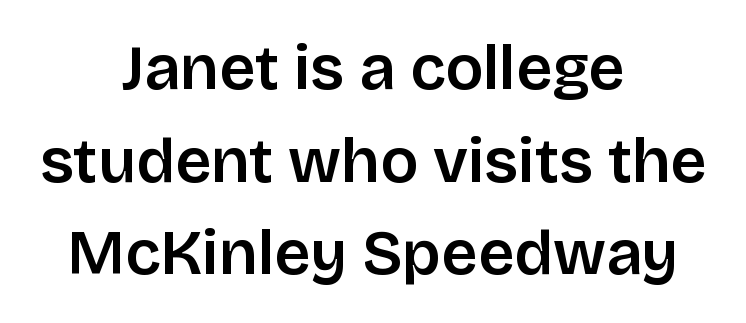
Is there much room between lines? A standard amount, neither cramped nor airy. Ordinary non-slanted type is in use. Casual observation: everything's sitting right in the middle. Nobody drew a line under any word here. Examine the stroke ends and you'll find no serifs.
